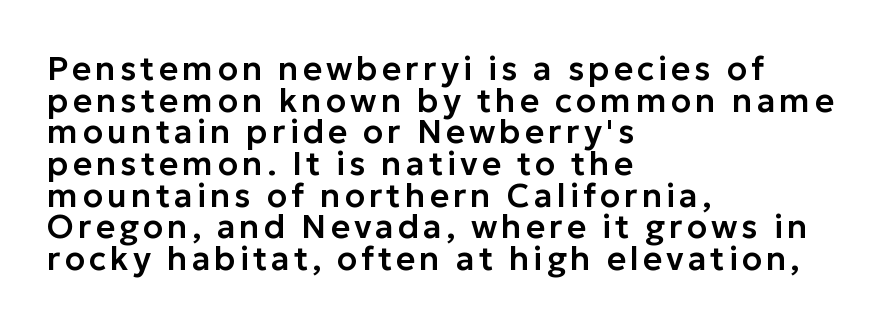
The image shows 33 px sans-serif type, upright; set left-aligned, tight line spacing (0.96x), not underlined; low stroke contrast and a medium x-height.
